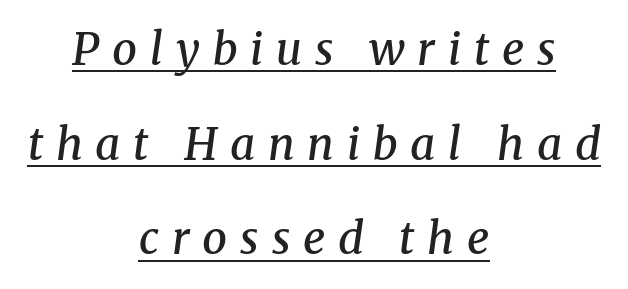
Caption: lettering with a line underneath. The gaps between neighbouring characters are conspicuously large. Visually the block forms a symmetrical silhouette, jagged on both flanks. As a designer I'd log this as weight 600, semibold.
